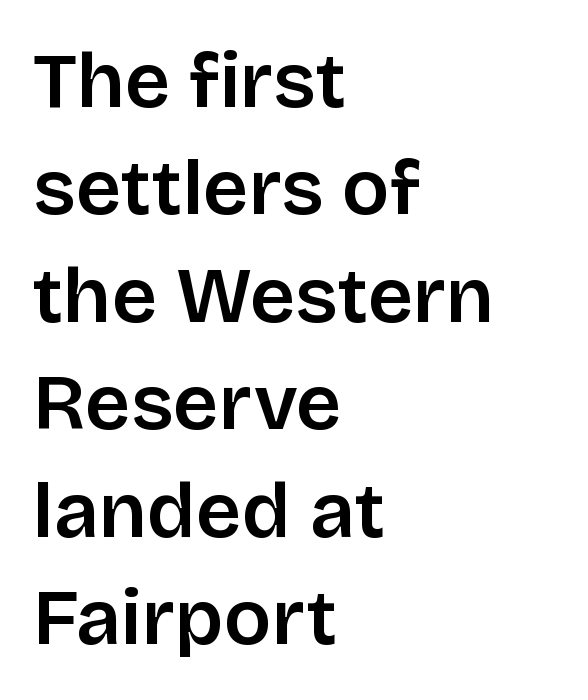
The image shows 79 px sans-serif type, upright; set left-aligned, normal line spacing (1.36x), normal letter spacing, not underlined; low stroke contrast and a large x-height.
